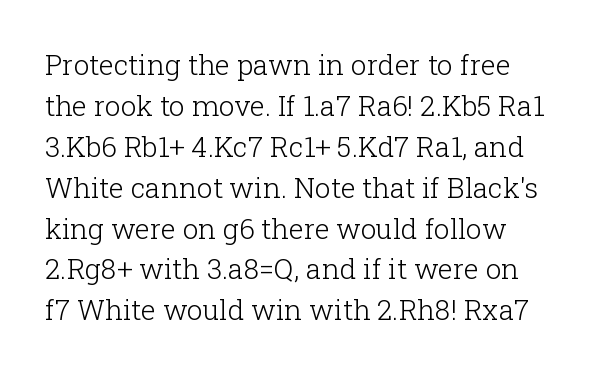
{"serif": "yes", "italic": "no", "bold": "no", "weight": "light", "width": "normal", "stroke_contrast": "low", "x_height": "medium", "monospaced": "no", "underline": "no", "line_spacing": "normal", "line_spacing_ratio": 1.46, "letter_spacing": "normal", "letter_spacing_em": 0.0, "glyph_px": 28}
